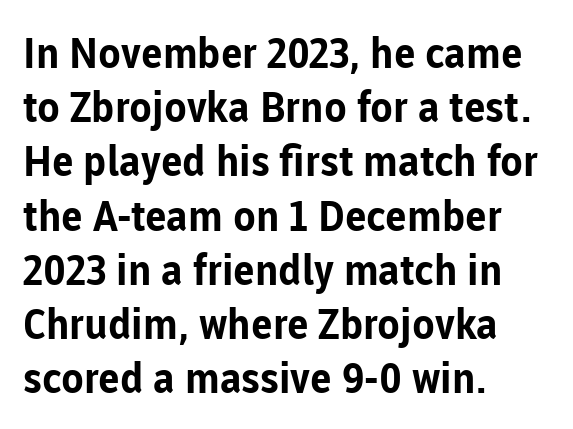
The image shows 42 px bold sans-serif type, upright; set left-aligned, normal line spacing (1.29x), normal letter spacing, not underlined; low stroke contrast and a medium x-height.
